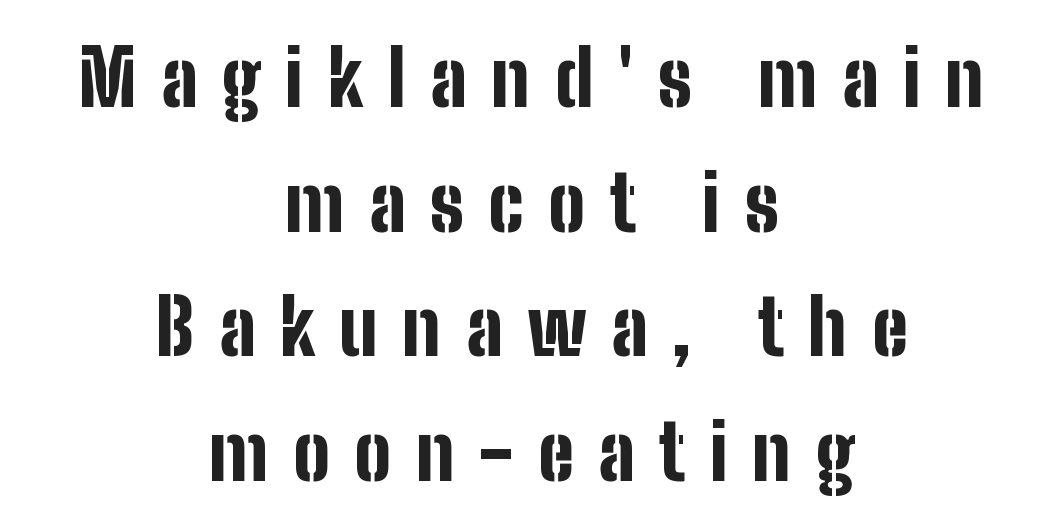
Q: Is the text bold? A: Yes.
Q: Is the text italic (slanted)? A: No, it is upright.
Q: Is the typeface a serif or a sans-serif typeface? A: Sans-serif.
Q: Is the text underlined? A: No.
Q: How is the paragraph aligned? A: Centered.
Q: Is the spacing between letters normal or unusually wide? A: Unusually wide.
Q: Is the spacing between lines tight, normal or loose? A: Normal.
Q: Width (condensed, normal, or wide)? A: Condensed.
Q: Stroke contrast? A: Low.
Q: x-height? A: Medium.
Q: Monospaced? A: No.
